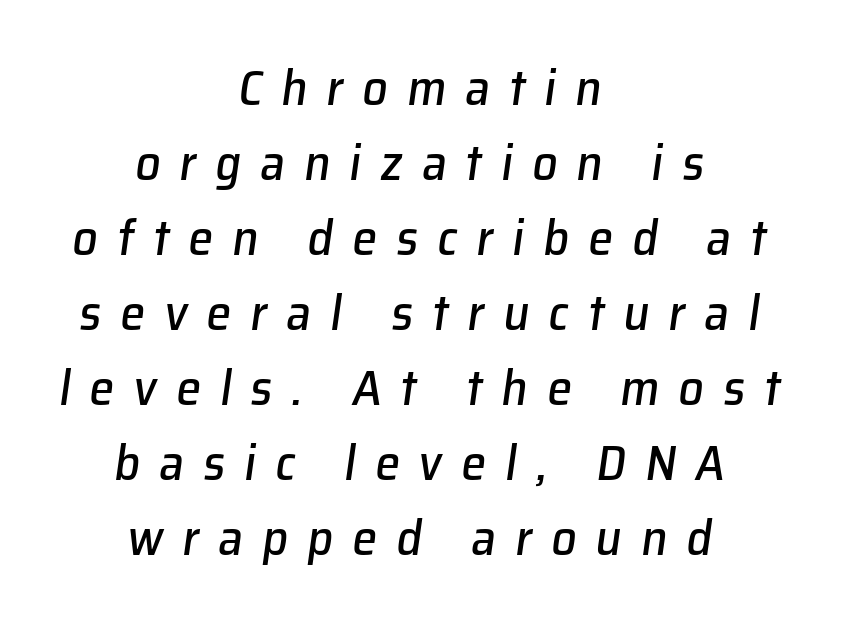
The image shows 50 px text type, italic (leaning right); set centered, normal line spacing (1.5x), unusually wide letter spacing (+0.38 em), not underlined; low stroke contrast and a medium x-height.
